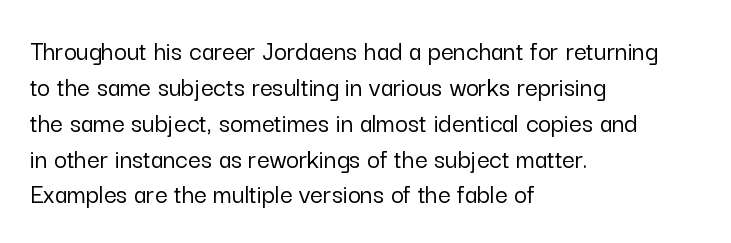
Q: Is the text italic (slanted)? A: No, it is upright.
Q: Is the typeface a serif or a sans-serif typeface? A: Sans-serif.
Q: Is the text underlined? A: No.
Q: How is the paragraph aligned? A: Left-aligned.
Q: Is the spacing between letters normal or unusually wide? A: Normal.
Q: Is the spacing between lines tight, normal or loose? A: Normal.
Q: Width (condensed, normal, or wide)? A: Normal.
Q: Stroke contrast? A: Low.
Q: x-height? A: Medium.
Q: Monospaced? A: No.
